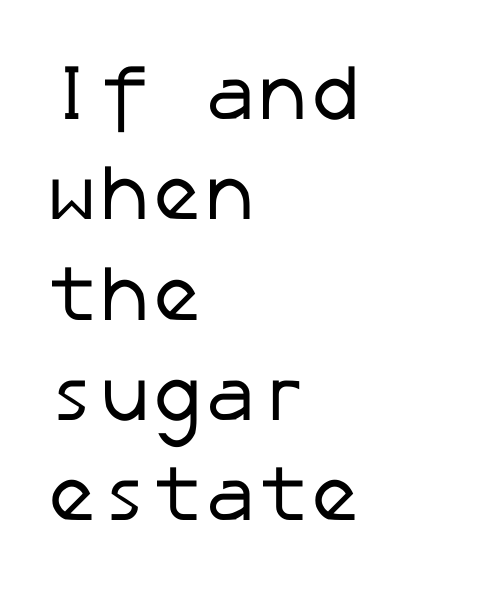
{"serif": "no", "bold": "no", "weight": "regular", "width": "normal", "stroke_contrast": "low", "x_height": "medium", "underline": "no", "align": "left", "line_spacing": "normal", "line_spacing_ratio": 1.27, "letter_spacing": "normal", "letter_spacing_em": 0.0, "glyph_px": 79}
